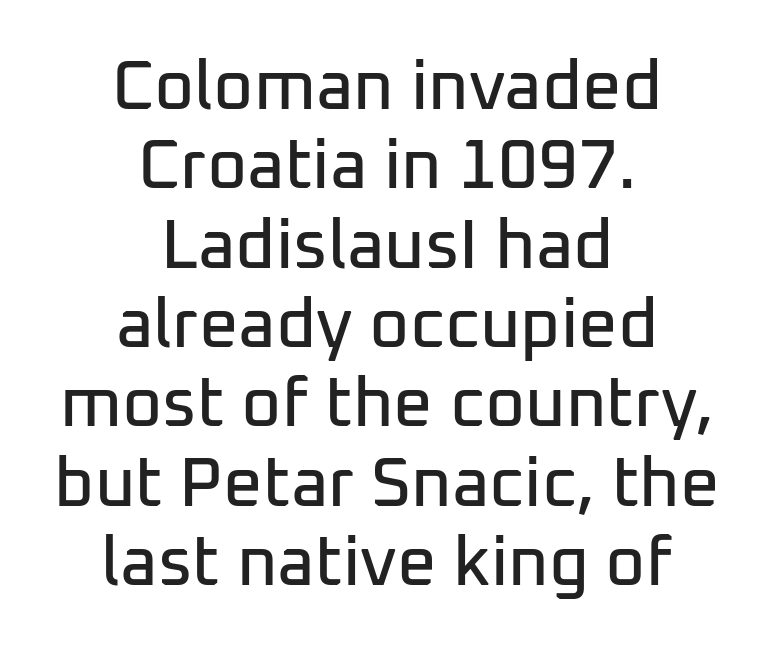
Between one letter and the next there's only the usual sliver of space. What's the leading like? Squeezed, with rows nearly overlapping. Check the space under the baseline: it is left empty. Check where the strokes stop: nothing finishes them off — pure sans.
